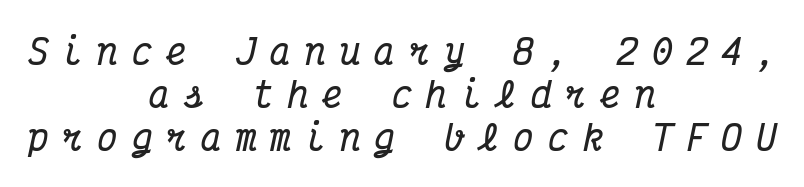
Teacher's note: observe the equal gaps on both sides — that is centered alignment. The letters are spread apart with noticeably loose tracking. Summary of weight: heavy, a full bold. A clean baseline with only descenders dipping below it.
